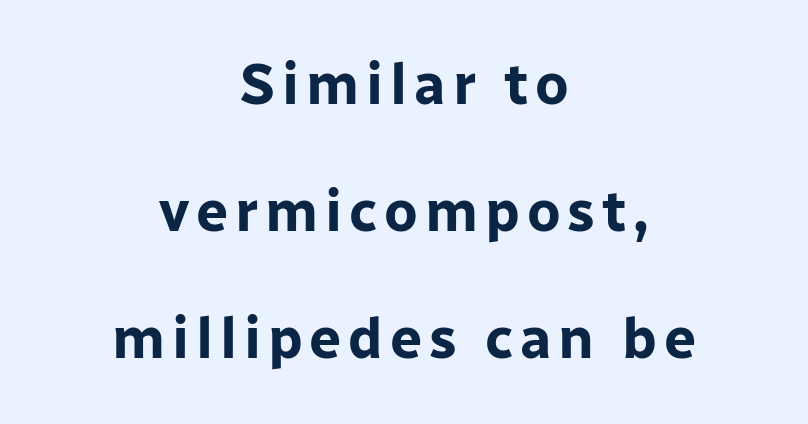
The image shows 57 px bold sans-serif type, upright; set centered, loose line spacing (2.23x), not underlined; low stroke contrast and a medium x-height.
